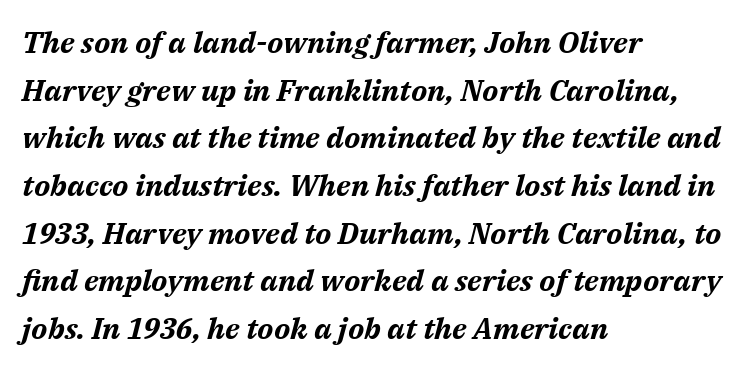
The image shows 30 px bold type, italic (leaning right); set left-aligned, normal line spacing (1.59x), normal letter spacing, not underlined; medium stroke contrast and a medium x-height.
